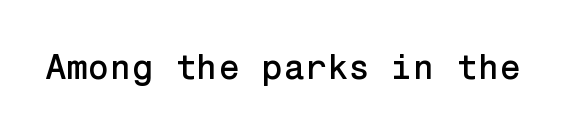
The image shows 35 px sans-serif type, upright; set normal letter spacing, not underlined; low stroke contrast and a medium x-height.
